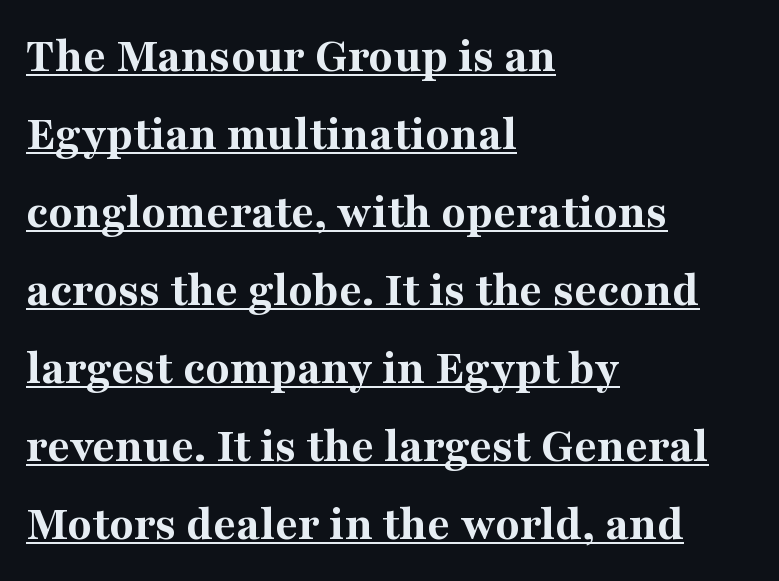
The image shows 50 px bold serif type, upright; set left-aligned, normal line spacing (1.56x), normal letter spacing, underlined; medium stroke contrast and a medium x-height.
